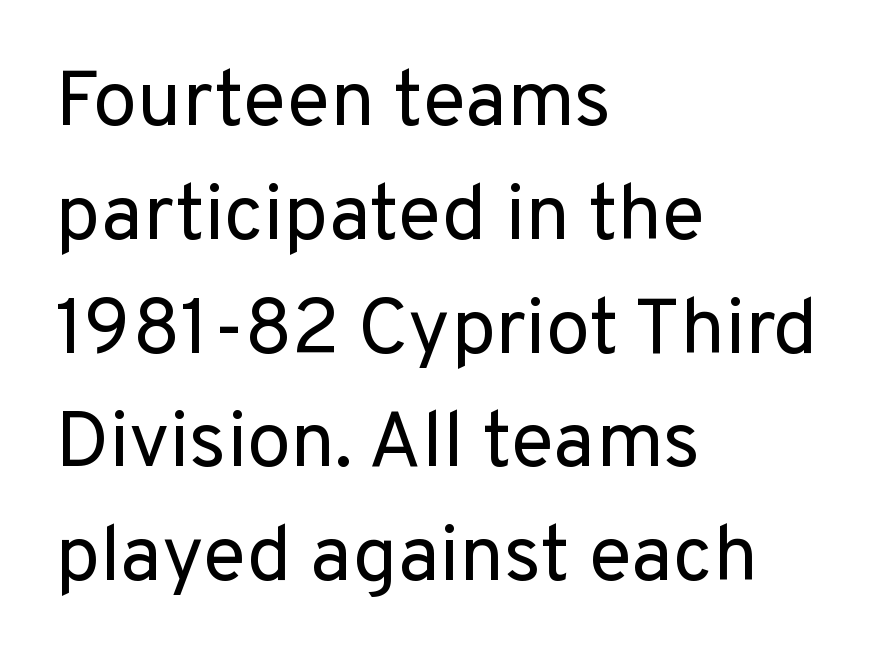
{"serif": "no", "italic": "no", "bold": "no", "weight": "regular", "width": "normal", "stroke_contrast": "low", "x_height": "medium", "monospaced": "no", "underline": "no", "align": "left", "line_spacing": "normal", "line_spacing_ratio": 1.44, "letter_spacing": "normal", "letter_spacing_em": 0.0, "glyph_px": 79}
